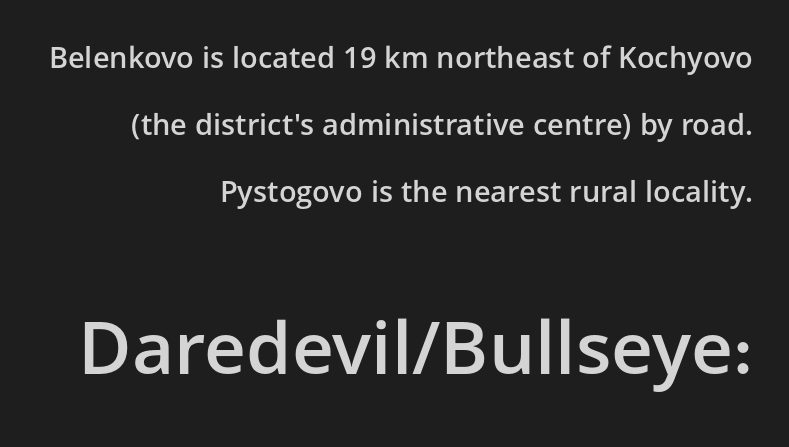
{"serif": "no", "italic": "no", "bold": "semi", "weight": "semibold", "width": "normal", "stroke_contrast": "low", "x_height": "medium", "monospaced": "no", "underline": "no", "align": "right", "line_spacing": "loose", "line_spacing_ratio": 2.31, "letter_spacing": "normal", "letter_spacing_em": 0.0, "larger_block": "second", "size_ratio": 2.52, "glyph_px": 73}
